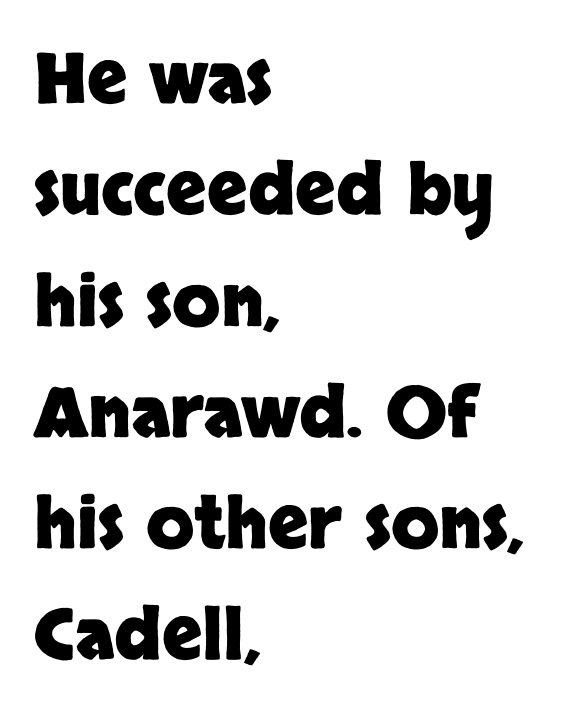
Varying glyph widths throughout — classic text-font behaviour. This sample uses a sans-serif face. The setting favours the left margin, as ordinary paragraphs usually do. Whoever set this chose a conventional vertical rhythm. The sample has been set heavy, in full bold.
